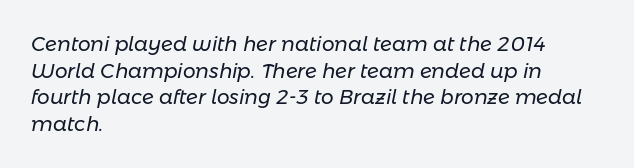
The image shows 20 px text type, italic (leaning right); set left-aligned, normal line spacing (1.33x), normal letter spacing, not underlined.
